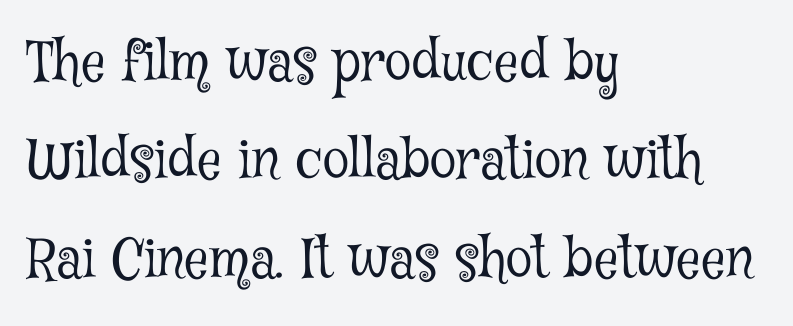
The image shows 54 px light, condensed serif type, upright; set left-aligned, line spacing 1.82x, normal letter spacing, not underlined; low stroke contrast and a medium x-height.
